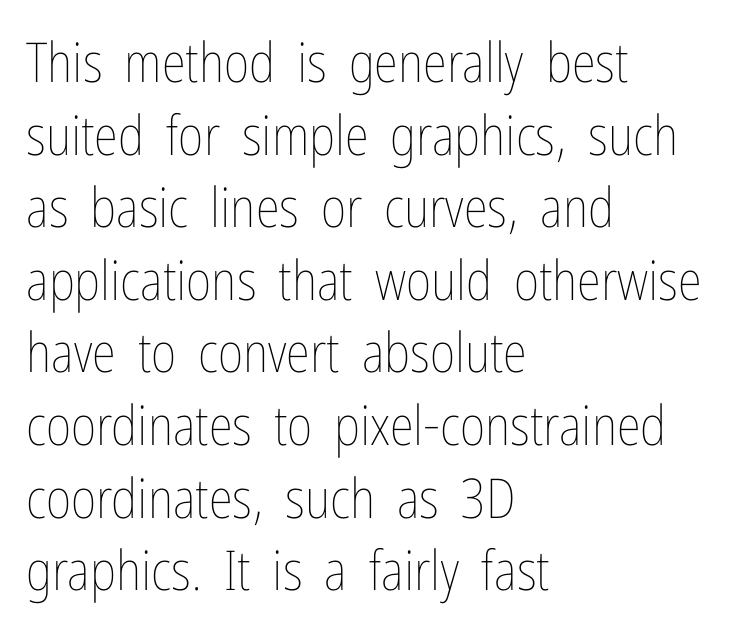
{"italic": "no", "bold": "no", "weight": "thin", "width": "condensed", "stroke_contrast": "low", "x_height": "medium", "monospaced": "no", "underline": "no", "align": "left", "line_spacing": "normal", "line_spacing_ratio": 1.32, "letter_spacing": "normal", "letter_spacing_em": 0.0, "glyph_px": 55}
